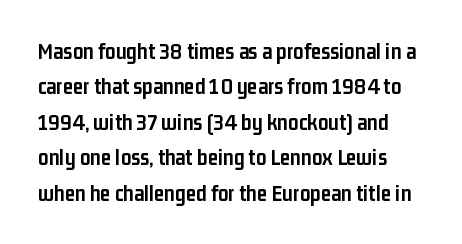
Q: Is the text bold? A: Yes.
Q: Is the text italic (slanted)? A: No, it is upright.
Q: Is the text underlined? A: No.
Q: Is the spacing between letters normal or unusually wide? A: Normal.
Q: Is the spacing between lines tight, normal or loose? A: Normal.
